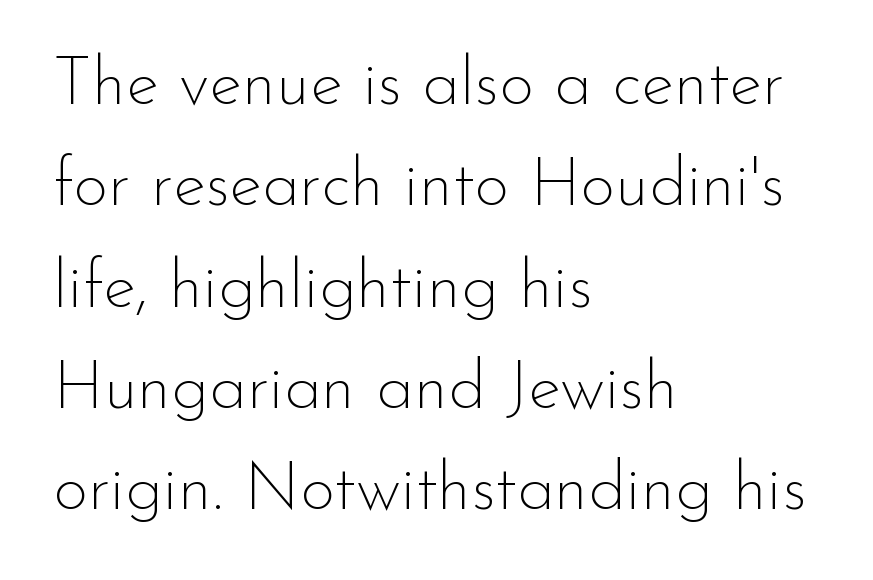
Q: Is the text bold? A: No.
Q: Is the text italic (slanted)? A: No, it is upright.
Q: Is the typeface a serif or a sans-serif typeface? A: Sans-serif.
Q: Is the text underlined? A: No.
Q: How is the paragraph aligned? A: Left-aligned.
Q: Is the spacing between letters normal or unusually wide? A: Normal.
Q: Is the spacing between lines tight, normal or loose? A: Normal.
Q: Width (condensed, normal, or wide)? A: Normal.
Q: Stroke contrast? A: Low.
Q: x-height? A: Small.
Q: Monospaced? A: No.
